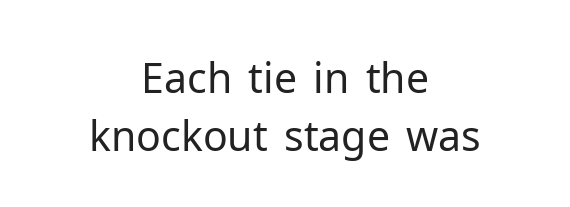
The image shows 41 px regular-weight sans-serif type, upright; set centered, normal line spacing (1.42x), normal letter spacing, not underlined; low stroke contrast and a medium x-height.
